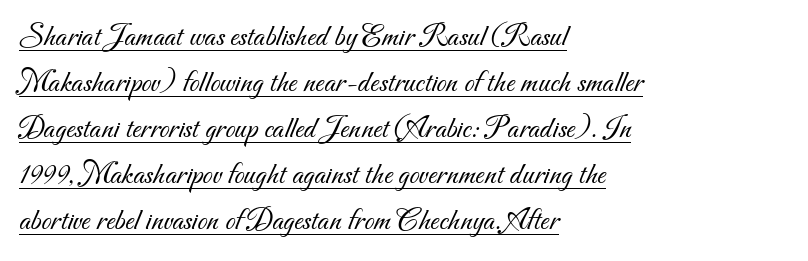
What's the leading like? Ordinary, nothing unusual. Reading down the block, your eye returns to a fixed left position each line. Glance below the letters and you will spot a drawn line. Examine the stroke ends and you'll find no serifs. The weight would be labelled regular, book, light, or lighter still. The horizontal fit of the characters is conventional and even.
